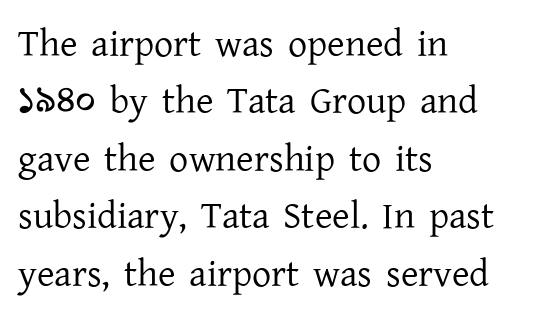
Nobody drew a line under any word here. This rendering uses left alignment, leaving the right contour irregular. Varying glyph widths throughout — classic text-font behaviour. Letter spacing: default.
